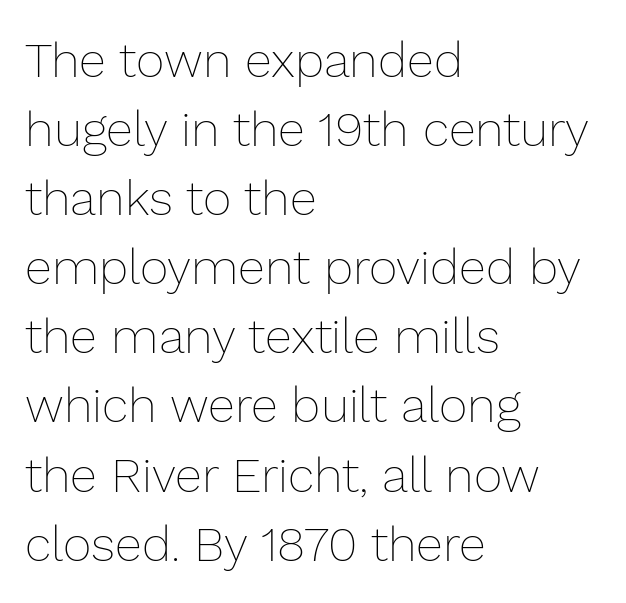
Q: Is the text bold? A: No.
Q: Is the text italic (slanted)? A: No, it is upright.
Q: Is the text underlined? A: No.
Q: How is the paragraph aligned? A: Left-aligned.
Q: Is the spacing between letters normal or unusually wide? A: Normal.
Q: Is the spacing between lines tight, normal or loose? A: Normal.
Q: Width (condensed, normal, or wide)? A: Normal.
Q: Stroke contrast? A: Low.
Q: x-height? A: Medium.
Q: Monospaced? A: No.
